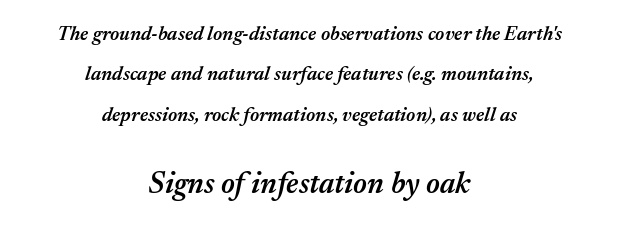
{"italic": "yes", "lean": "right", "slant_degrees": 17, "bold": "semi", "weight": "semibold", "width": "normal", "stroke_contrast": "medium", "x_height": "medium", "monospaced": "no", "underline": "no", "align": "center", "line_spacing": "loose", "line_spacing_ratio": 2.02, "letter_spacing": "normal", "letter_spacing_em": 0.0, "larger_block": "second", "size_ratio": 1.5, "glyph_px": 30}
